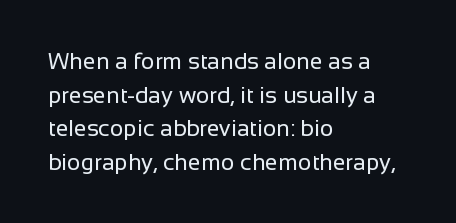
What stands out about the letter spacing? Nothing — it is the standard amount. Type without underlining. You can tell it's not italic because the verticals are truly vertical. Is there much room between lines? A standard amount, neither cramped nor airy.
